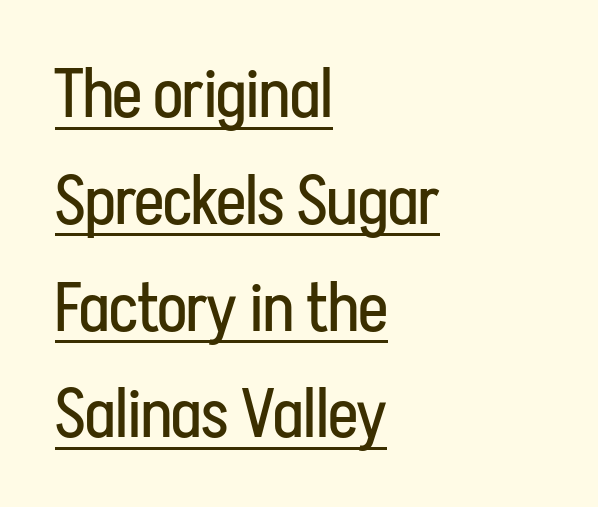
Font category for this specimen: sans-serif. This sample has the flowing, uneven cadence of proportional lettering. Heft: none added — not bold. Italic: no, the glyphs are upright roman. The ragged edge is on the right, which tells us the setting is flush left.
